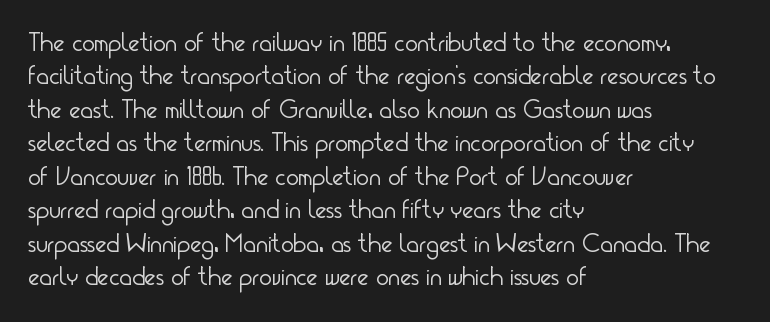
The image shows 27 px text type, upright; set left-aligned, line spacing 1.24x, normal letter spacing, not underlined.
